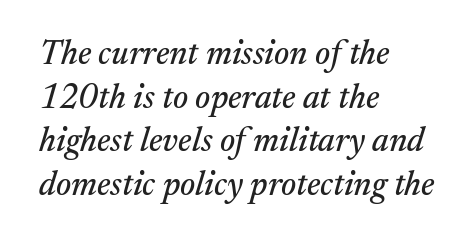
Q: Is the text italic (slanted)? A: Yes, it leans right by about 17 degrees.
Q: Is the typeface a serif or a sans-serif typeface? A: Serif.
Q: Is the text underlined? A: No.
Q: How is the paragraph aligned? A: Left-aligned.
Q: Is the spacing between letters normal or unusually wide? A: Normal.
Q: Is the spacing between lines tight, normal or loose? A: Normal.
Q: Width (condensed, normal, or wide)? A: Normal.
Q: Stroke contrast? A: Medium.
Q: x-height? A: Medium.
Q: Monospaced? A: No.
